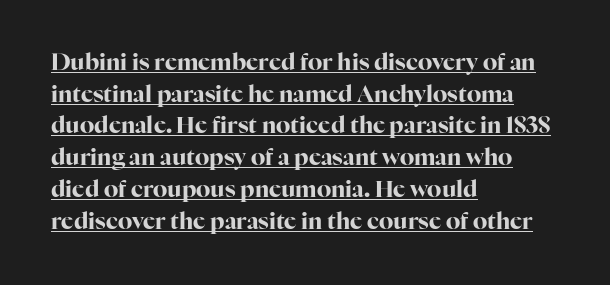
Q: Is the text bold? A: Yes.
Q: Is the text italic (slanted)? A: No, it is upright.
Q: Is the text underlined? A: Yes.
Q: How is the paragraph aligned? A: Left-aligned.
Q: Is the spacing between letters normal or unusually wide? A: Normal.
Q: Is the spacing between lines tight, normal or loose? A: Normal.
